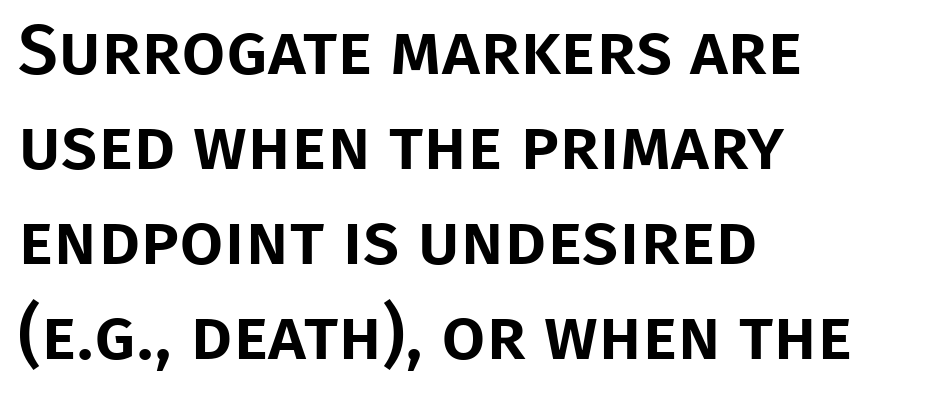
Beneath every word, the page is bare. Check where the strokes stop: nothing finishes them off — pure sans. How would I describe the line gaps? Plain and ordinary. Leftover space on each line is placed entirely after the last word.
